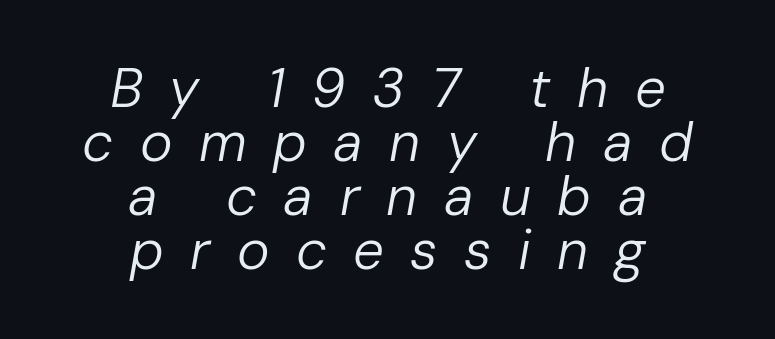
{"italic": "yes", "lean": "right", "slant_degrees": 10, "bold": "no", "weight": "regular", "width": "normal", "stroke_contrast": "low", "x_height": "medium", "monospaced": "no", "underline": "no", "align": "center", "line_spacing": "tight", "line_spacing_ratio": 0.98, "letter_spacing": "wide", "letter_spacing_em": 0.48, "glyph_px": 55}
